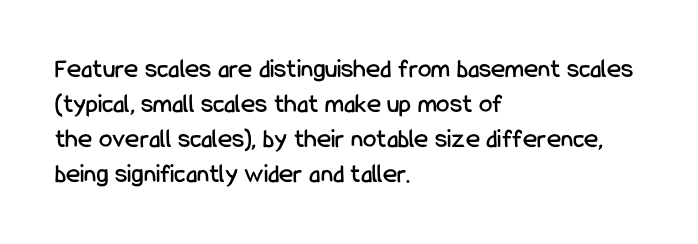
The image shows 27 px text type, upright; set left-aligned, normal line spacing (1.3x), normal letter spacing, not underlined.
